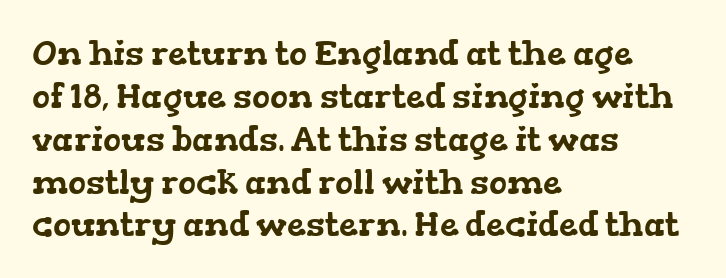
Whoever set this chose a conventional vertical rhythm. The typeface chosen for these lines features serifs. The tracking reads as untouched default to a designer's eye. Does the copy run flush right? No — it runs flush left. No word sits above an underline.
